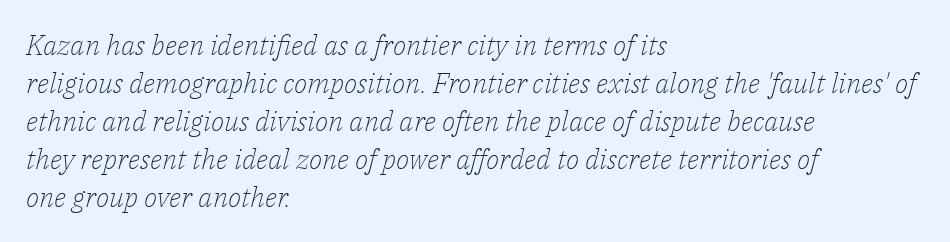
{"serif": "yes", "italic": "yes", "lean": "right", "slant_degrees": 14, "bold": "no", "weight": "light", "width": "normal", "stroke_contrast": "low", "x_height": "medium", "monospaced": "no", "underline": "no", "align": "left", "line_spacing": "normal", "line_spacing_ratio": 1.36, "letter_spacing": "normal", "letter_spacing_em": 0.0, "glyph_px": 28}
